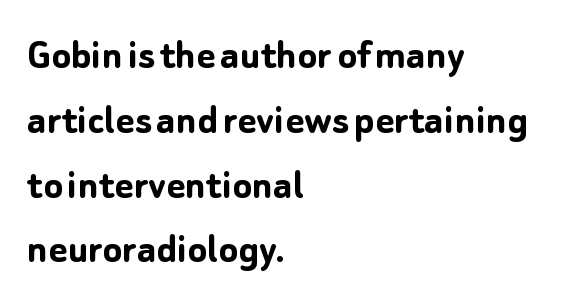
Quick note: not italic, upright. I'd call this a sans setting — the letters go barefoot. The rendering uses natural spacing where letterforms have individual widths. Emphasis by weight is at full strength: bold.
